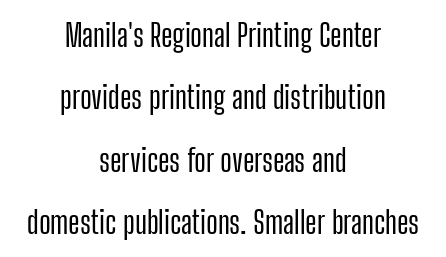
The image shows 31 px condensed sans-serif type, upright; set centered, loose line spacing (2.01x), normal letter spacing, not underlined; low stroke contrast and a medium x-height.
